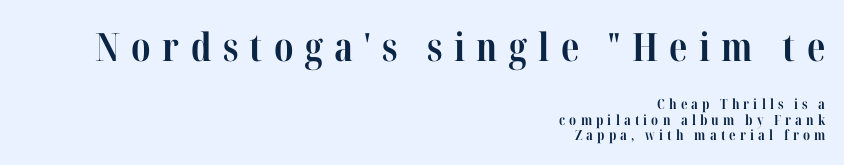
{"serif": "yes", "italic": "no", "bold": "yes", "weight": "bold", "width": "condensed", "stroke_contrast": "high", "x_height": "medium", "monospaced": "no", "underline": "no", "align": "right", "line_spacing": "tight", "line_spacing_ratio": 1.12, "letter_spacing": "wide", "letter_spacing_em": 0.29, "larger_block": "first", "size_ratio": 2.79, "glyph_px": 39}
